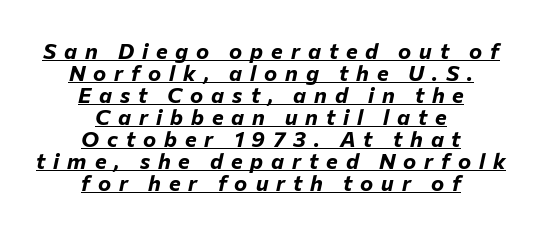
The image shows 22 px bold type, italic (leaning right); set centered, tight line spacing (1.0x), unusually wide letter spacing (+0.36 em), underlined.
